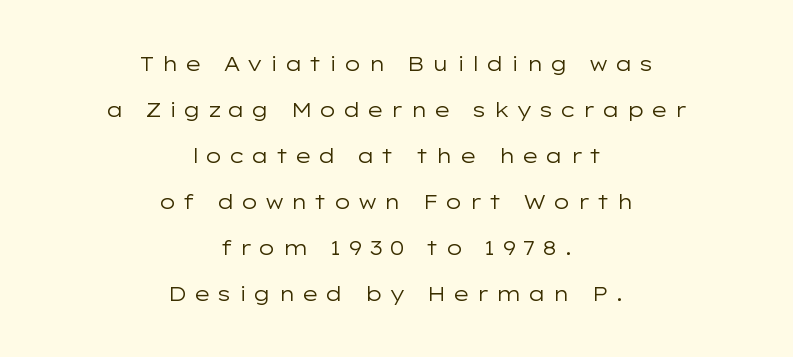
{"italic": "no", "bold": "no", "underline": "no", "align": "center", "line_spacing": "loose", "line_spacing_ratio": 2.3, "letter_spacing": "wide", "letter_spacing_em": 0.31, "glyph_px": 20}
